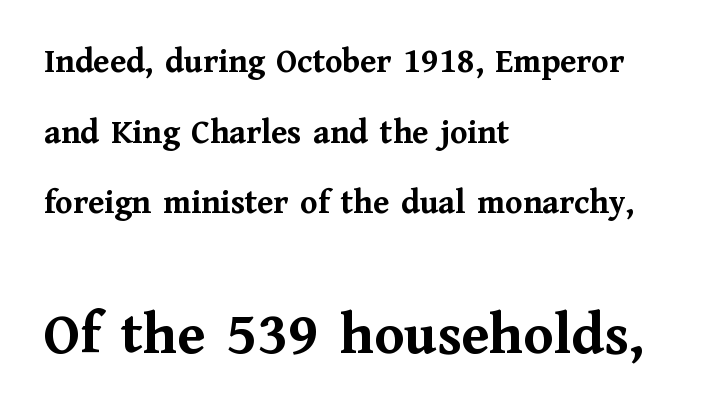
{"serif": "yes", "italic": "no", "bold": "yes", "weight": "semibold", "width": "normal", "stroke_contrast": "medium", "x_height": "medium", "monospaced": "no", "underline": "no", "align": "left", "line_spacing": "loose", "line_spacing_ratio": 2.02, "letter_spacing": "normal", "letter_spacing_em": 0.0, "larger_block": "second", "size_ratio": 1.74, "glyph_px": 61}
